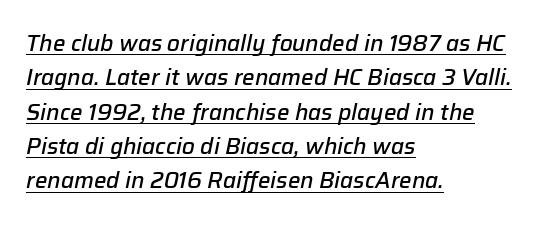
The image shows 22 px text type, italic (leaning right); set left-aligned, normal line spacing (1.56x), normal letter spacing, underlined.
